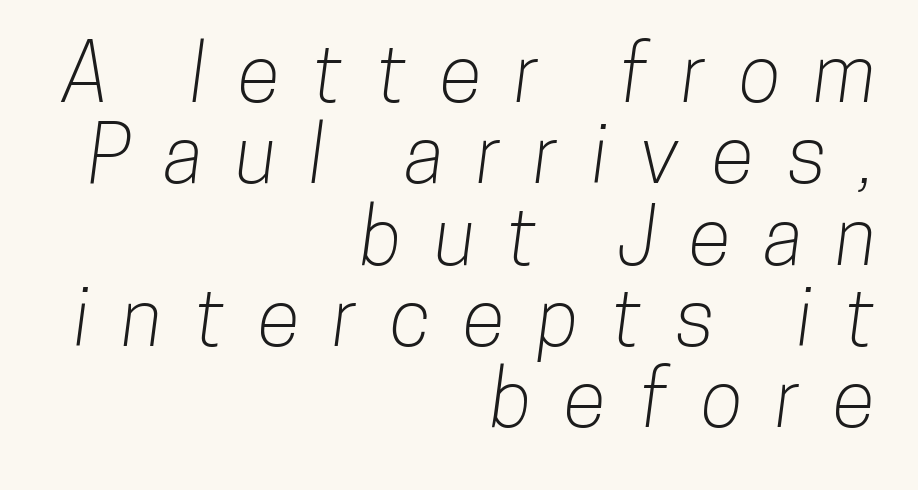
Q: Is the typeface a serif or a sans-serif typeface? A: Sans-serif.
Q: Is the text underlined? A: No.
Q: How is the paragraph aligned? A: Right-aligned.
Q: Is the spacing between letters normal or unusually wide? A: Unusually wide.
Q: Is the spacing between lines tight, normal or loose? A: Tight.
Q: Width (condensed, normal, or wide)? A: Condensed.
Q: Stroke contrast? A: Low.
Q: x-height? A: Medium.
Q: Monospaced? A: No.
